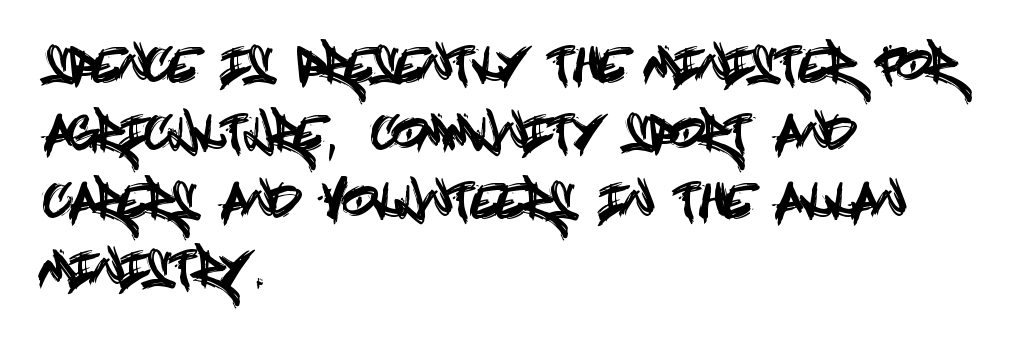
The image shows 45 px condensed sans-serif type; set left-aligned, normal line spacing (1.51x), normal letter spacing, not underlined; a large x-height.
